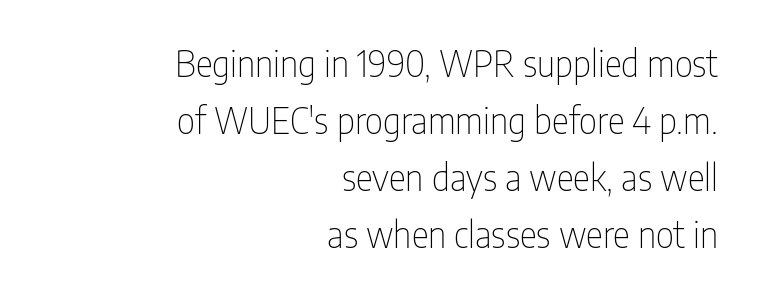
These lines are rendered in a variable-pitch font. Regarding serifs, this sample does without them. Lines of text with bare space underneath. Short and long lines alike share a common ending point at right. Successive baselines arrive at the customary interval. Between one letter and the next there's only the usual sliver of space.
